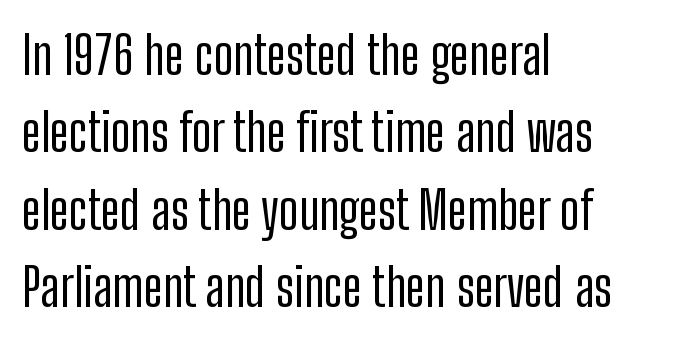
The image shows 53 px condensed sans-serif type, upright; set left-aligned, normal line spacing (1.46x), normal letter spacing, not underlined; low stroke contrast and a medium x-height.
